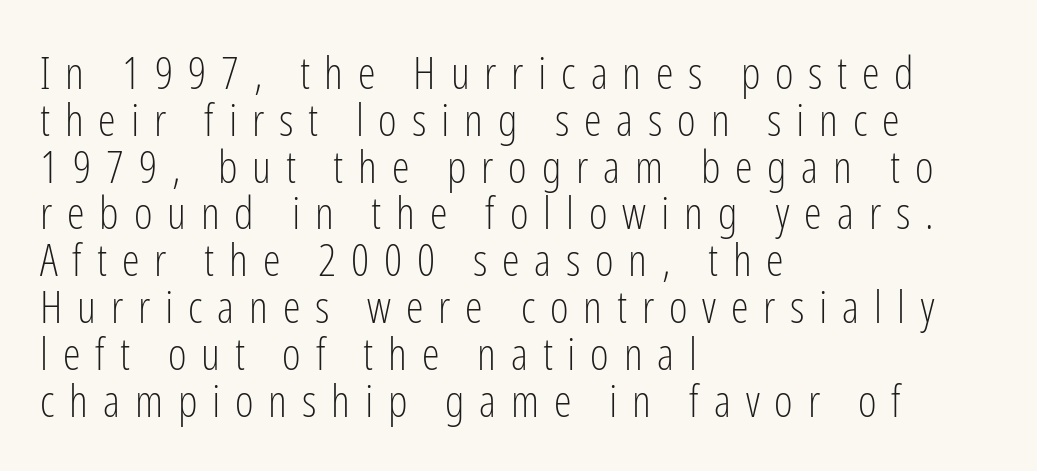
The compositor pushed each line to the left boundary. Type style note: lacks serifs. The block of text is dense from top to bottom, with scant space between rows. Is the stroke heavy? The answer is a plain regular-or-lighter. You could not count columns in this text — the font is proportionally spaced.
